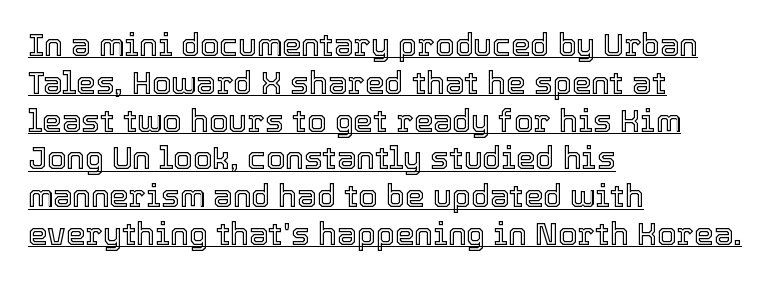
Q: Is the text italic (slanted)? A: No, it is upright.
Q: Is the text underlined? A: Yes.
Q: How is the paragraph aligned? A: Left-aligned.
Q: Is the spacing between letters normal or unusually wide? A: Normal.
Q: Width (condensed, normal, or wide)? A: Normal.
Q: x-height? A: Medium.
Q: Monospaced? A: No.
